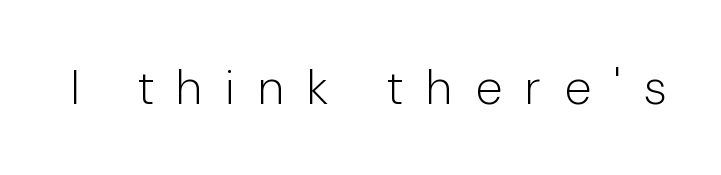
{"serif": "no", "italic": "no", "bold": "no", "weight": "light", "width": "condensed", "stroke_contrast": "low", "x_height": "medium", "monospaced": "no", "underline": "no", "letter_spacing": "wide", "letter_spacing_em": 0.5, "glyph_px": 49}
